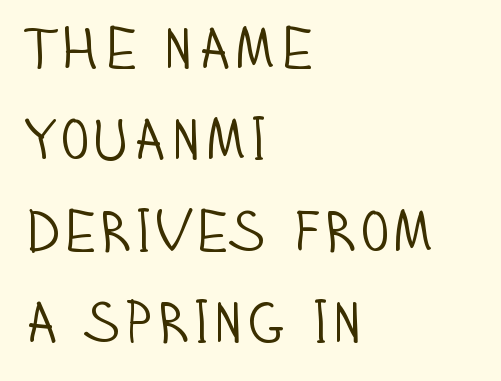
If you measured baseline to baseline, you'd find a middling distance. The designer went with a sans here, leaving each stem footless. Unmarked baselines from the first word to the last. The weight would be labelled regular, book, light, or lighter still.
